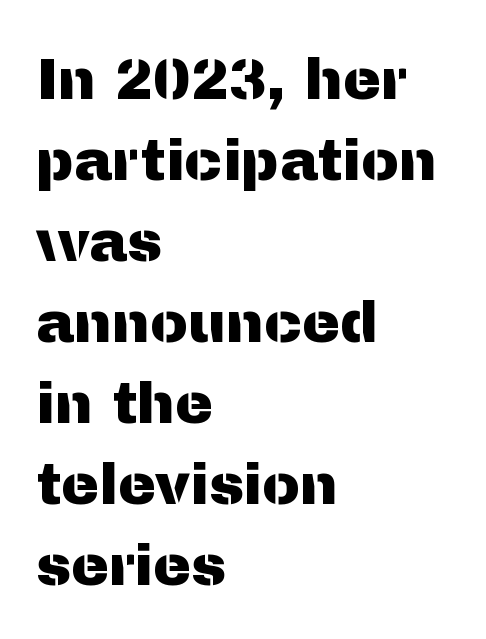
The image shows 57 px sans-serif type, upright; set left-aligned, normal line spacing (1.42x), normal letter spacing, not underlined; medium stroke contrast and a medium x-height.
